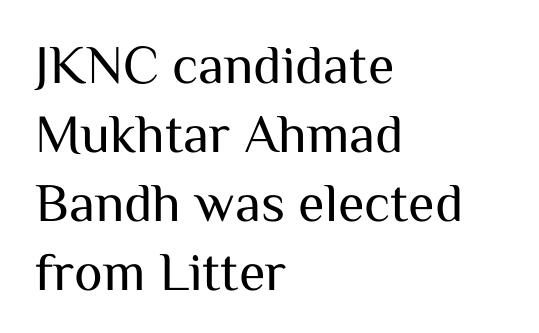
{"serif": "no", "italic": "no", "bold": "no", "weight": "regular", "width": "normal", "stroke_contrast": "medium", "x_height": "medium", "monospaced": "no", "underline": "no", "align": "left", "line_spacing": "normal", "line_spacing_ratio": 1.28, "letter_spacing": "normal", "letter_spacing_em": 0.0, "glyph_px": 54}
